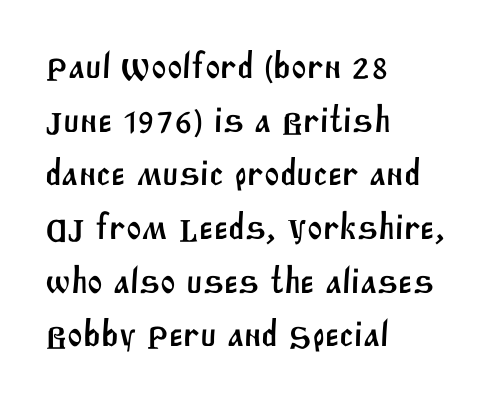
The image shows 37 px sans-serif type; set left-aligned, normal line spacing (1.45x), normal letter spacing, not underlined; medium stroke contrast and a large x-height.
